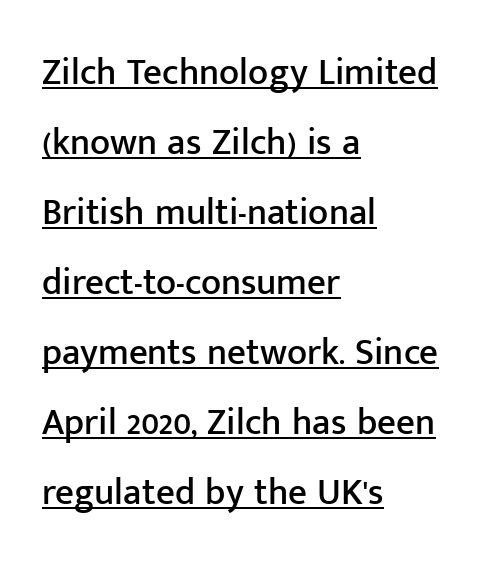
{"serif": "no", "italic": "no", "width": "normal", "stroke_contrast": "low", "x_height": "medium", "monospaced": "no", "underline": "yes", "align": "left", "line_spacing_ratio": 1.89, "letter_spacing": "normal", "letter_spacing_em": 0.0, "glyph_px": 37}
